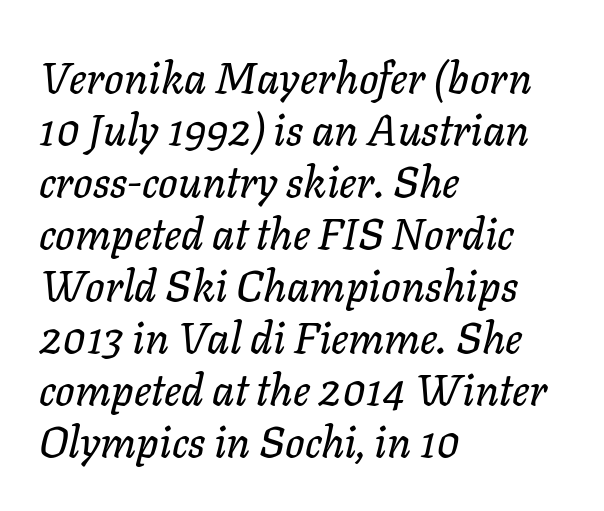
The image shows 43 px text type, italic (leaning right); set left-aligned, line spacing 1.21x, normal letter spacing, not underlined; low stroke contrast and a medium x-height.
